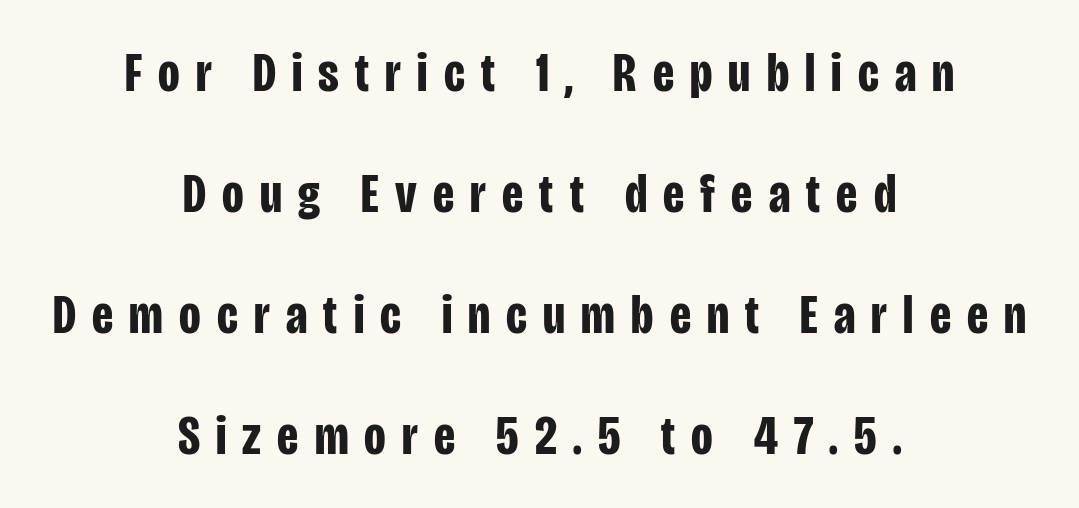
The image shows 56 px bold, condensed sans-serif type, upright; set centered, loose line spacing (2.16x), unusually wide letter spacing (+0.29 em), not underlined; low stroke contrast and a large x-height.
